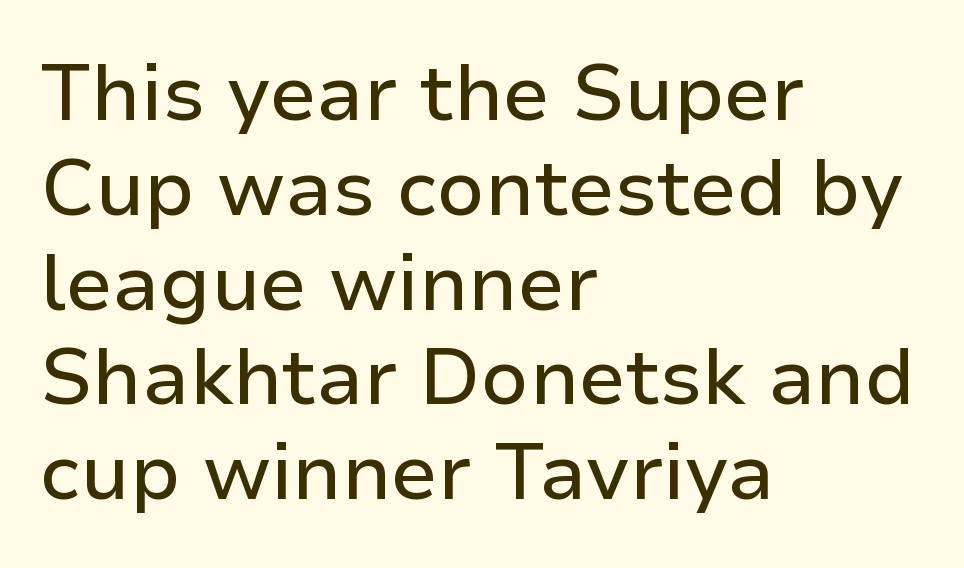
{"serif": "no", "italic": "no", "width": "normal", "stroke_contrast": "low", "x_height": "medium", "monospaced": "no", "underline": "no", "align": "left", "line_spacing_ratio": 1.2, "letter_spacing": "normal", "letter_spacing_em": 0.0, "glyph_px": 79}
